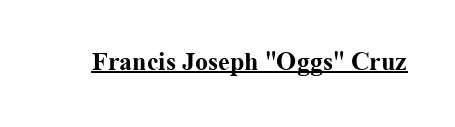
The image shows 26 px bold type, upright; set normal letter spacing, underlined.
